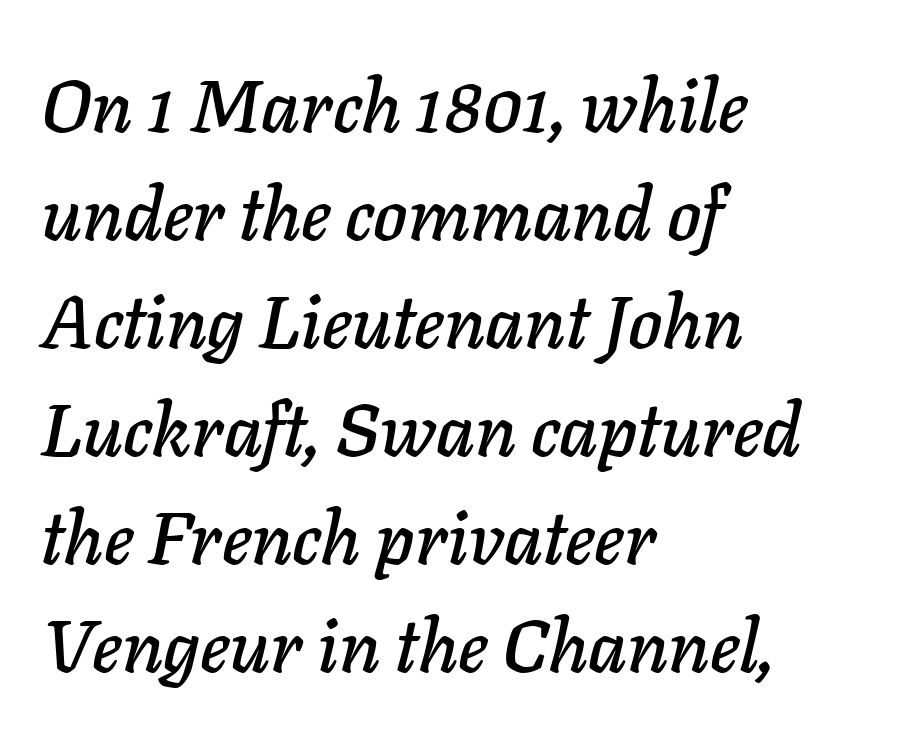
Inter-character spacing is left at the font's built-in metrics. Note the varied advance widths — an 'i' is clearly narrower than an 'm'. Notice how the stems are inclined rather than vertical — that's the hallmark of italics. Each new line begins a customary step beneath the previous one. Plain, unruled lines of type.
